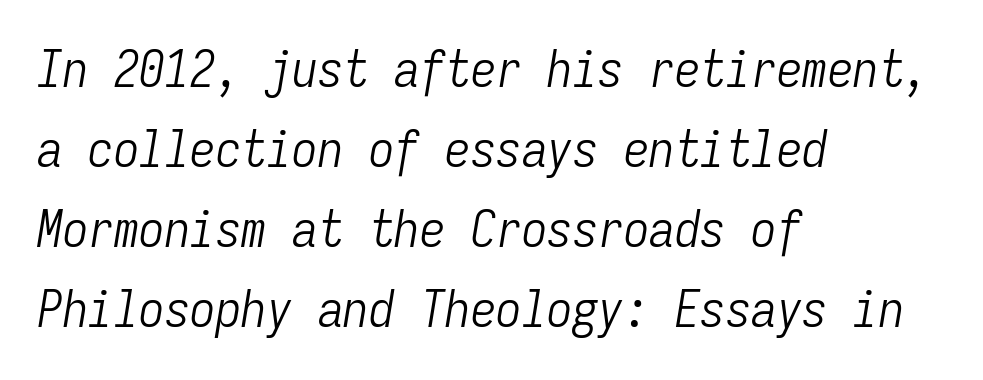
Q: Is the text bold? A: No.
Q: Is the text italic (slanted)? A: Yes, it leans right by about 9 degrees.
Q: Is the text underlined? A: No.
Q: How is the paragraph aligned? A: Left-aligned.
Q: Is the spacing between letters normal or unusually wide? A: Normal.
Q: Is the spacing between lines tight, normal or loose? A: Normal.
Q: Width (condensed, normal, or wide)? A: Condensed.
Q: Stroke contrast? A: Low.
Q: x-height? A: Medium.
Q: Monospaced? A: Yes.
